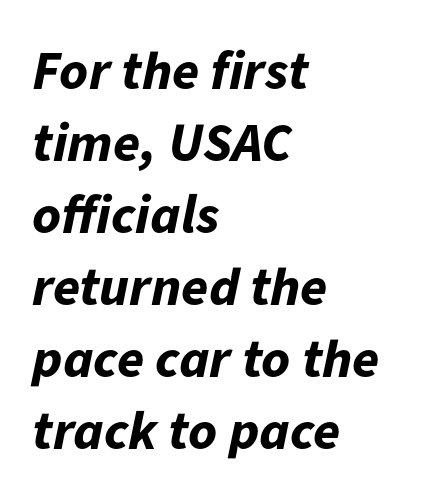
Q: Is the text bold? A: Yes.
Q: Is the text italic (slanted)? A: Yes, it leans right by about 11 degrees.
Q: Is the text underlined? A: No.
Q: How is the paragraph aligned? A: Left-aligned.
Q: Is the spacing between letters normal or unusually wide? A: Normal.
Q: Is the spacing between lines tight, normal or loose? A: Normal.
Q: Width (condensed, normal, or wide)? A: Normal.
Q: Stroke contrast? A: Low.
Q: x-height? A: Medium.
Q: Monospaced? A: No.
